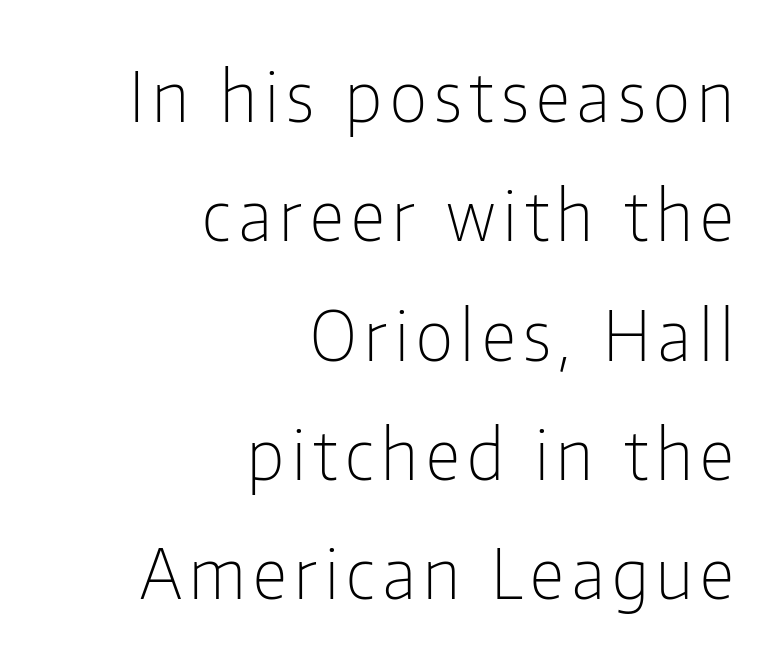
Italic? Not at all — the glyphs are vertical. Nothing sits at the stroke ends, so this counts as sans-serif. Do the characters align in a grid? No, the font is proportional. Heft: none added — not bold.
